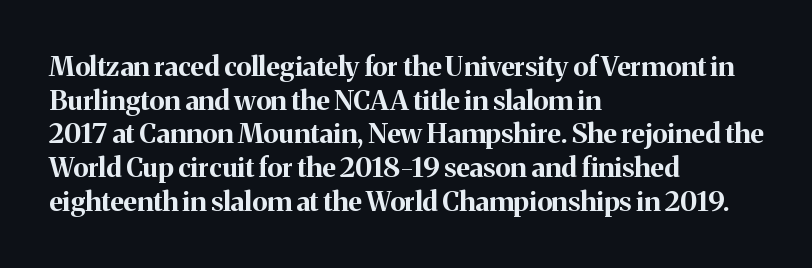
Its strokes are broad and dark, the hallmark of bold type. It's the straight-up-and-down kind of type. Regular leading. Caption: standard tracking, unaltered.
